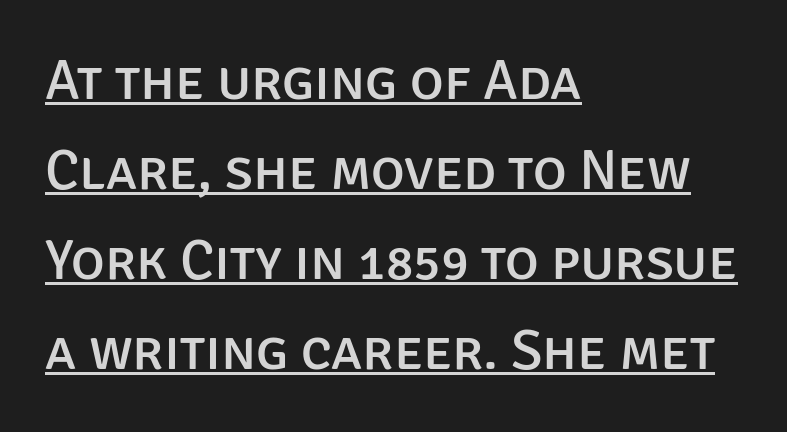
This rendering features underlined lettering. Observe the absence of serifs on each vertical stroke in this sample. A typesetter would call this proportional, since set widths differ per character. A typesetter would call this leading conventional body-copy spacing.
